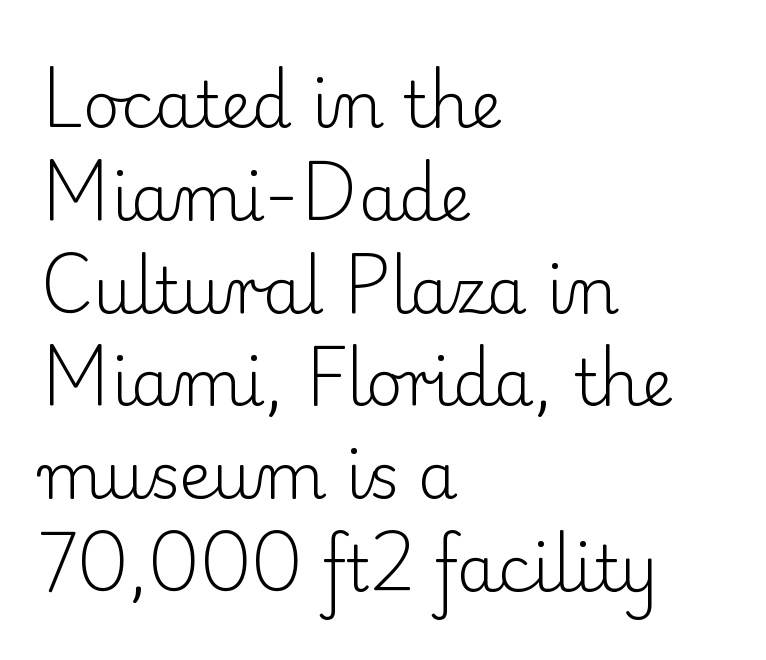
The type sits square on the baseline with zero lean. What stands out about the letter spacing? Nothing — it is the standard amount. The strip under each line holds only bare page. Rows of type keep a routine distance in the vertical direction. Leftover space on each line is placed entirely after the last word.
